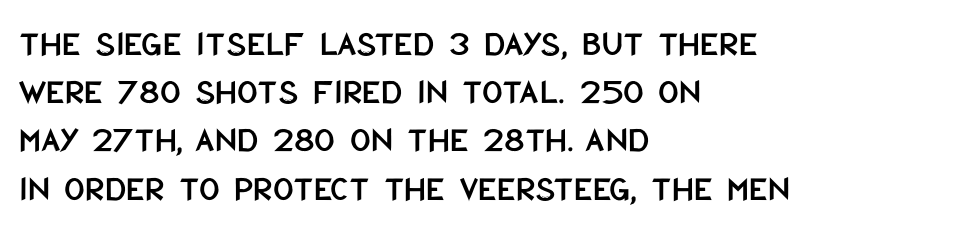
The image shows 36 px condensed sans-serif type, upright; set left-aligned, normal line spacing (1.34x), normal letter spacing, not underlined; low stroke contrast and a large x-height.
